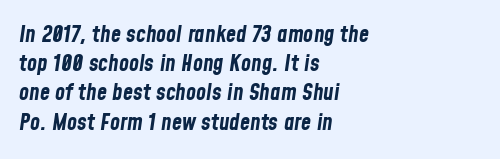
The image shows 23 px bold type, italic (leaning right); set left-aligned, normal line spacing (1.27x), normal letter spacing, not underlined.
